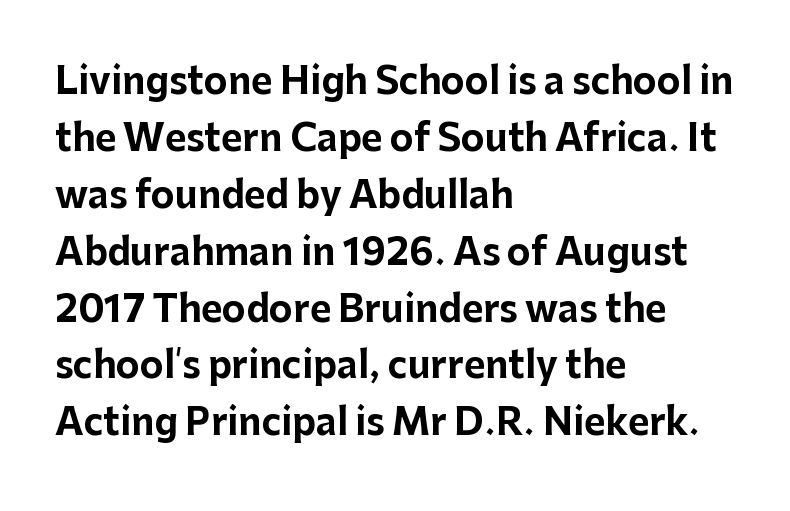
It's the straight-up-and-down kind of type. The strip under each line holds only bare page. The text was rendered using a sans face with plain stroke endings. The line texture is even and compact thanks to regular tracking. Stroke thickness is high; the sample reads as a true bold.
